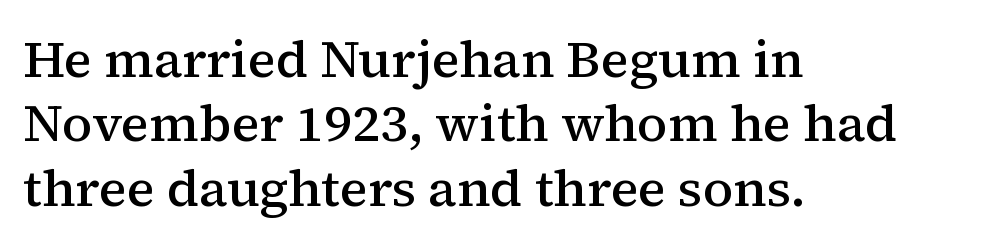
Inter-character spacing is left at the font's built-in metrics. The typesetter chose a ragged-right arrangement here. Are there feet on the stems? There are — it's a serif. Emphasis by weight is partial: semibold. Unmarked baselines from the first word to the last.
